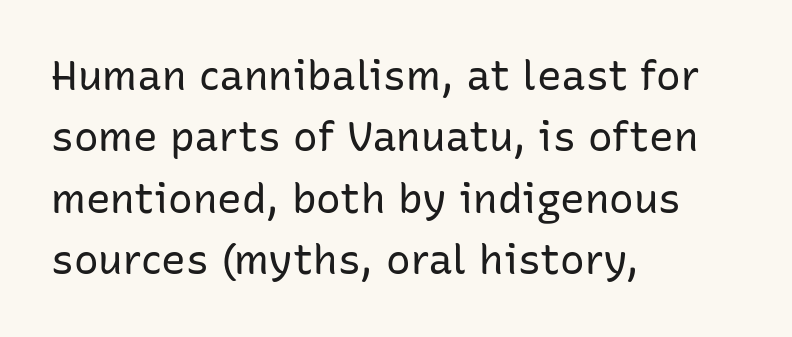
Here the designer chose a conventional face with non-uniform glyph widths. Nope, no serifs anywhere on these letters. The string is rendered with underlining switched off. The letters look calm and open, with moderate or lighter stems.
